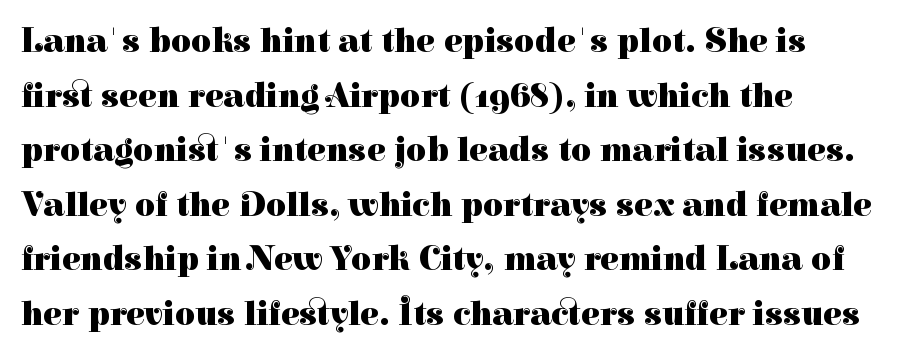
{"serif": "yes", "italic": "no", "bold": "yes", "weight": "heavy", "width": "normal", "stroke_contrast": "high", "x_height": "medium", "monospaced": "no", "underline": "no", "align": "left", "line_spacing": "normal", "line_spacing_ratio": 1.56, "letter_spacing": "normal", "letter_spacing_em": 0.0, "glyph_px": 35}
